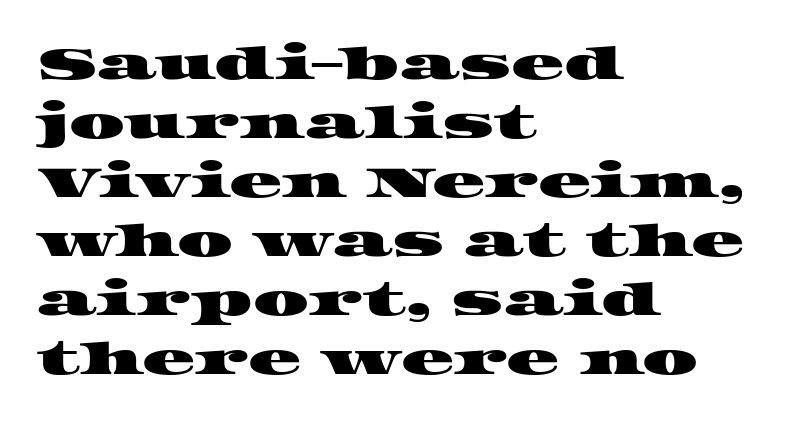
Character widths vary here, with narrow letters taking less room than wide ones. The face used here is seriffed, in the tradition of book romans. The tracking reads as untouched default to a designer's eye. The leading is moderate, giving the passage an even texture. Where is the straight margin? On the left.
